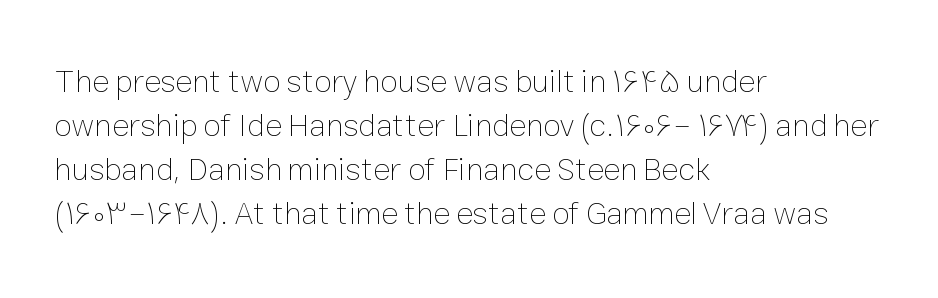
{"italic": "no", "bold": "no", "weight": "thin", "width": "normal", "stroke_contrast": "low", "x_height": "medium", "monospaced": "no", "underline": "no", "align": "left", "line_spacing": "normal", "line_spacing_ratio": 1.38, "letter_spacing": "normal", "letter_spacing_em": 0.0, "glyph_px": 32}
